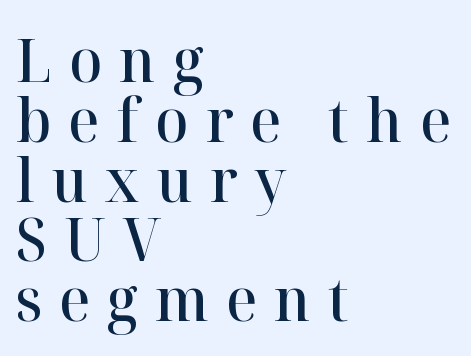
The image shows 61 px semibold serif type, upright; set left-aligned, tight line spacing (0.98x), unusually wide letter spacing (+0.28 em), not underlined; high stroke contrast and a medium x-height.
